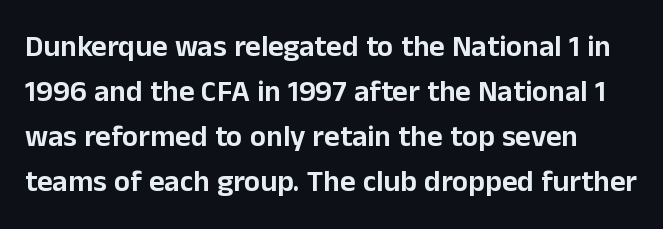
Q: Is the text italic (slanted)? A: No, it is upright.
Q: Is the typeface a serif or a sans-serif typeface? A: Sans-serif.
Q: Is the text underlined? A: No.
Q: Is the spacing between letters normal or unusually wide? A: Normal.
Q: Is the spacing between lines tight, normal or loose? A: Normal.
Q: Width (condensed, normal, or wide)? A: Normal.
Q: Stroke contrast? A: Low.
Q: x-height? A: Medium.
Q: Monospaced? A: No.
